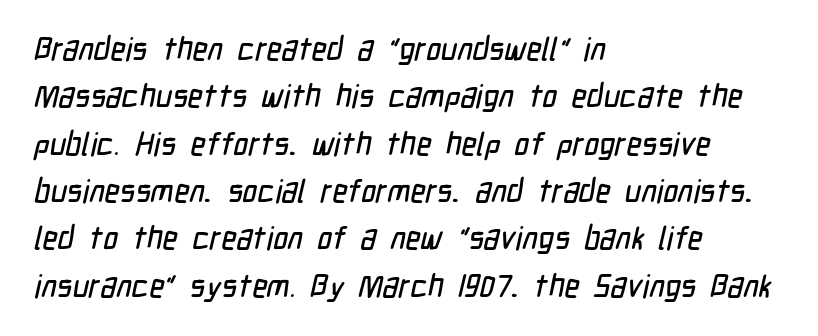
The image shows 32 px condensed sans-serif type; set left-aligned, normal line spacing (1.48x), normal letter spacing, not underlined; low stroke contrast and a medium x-height.
